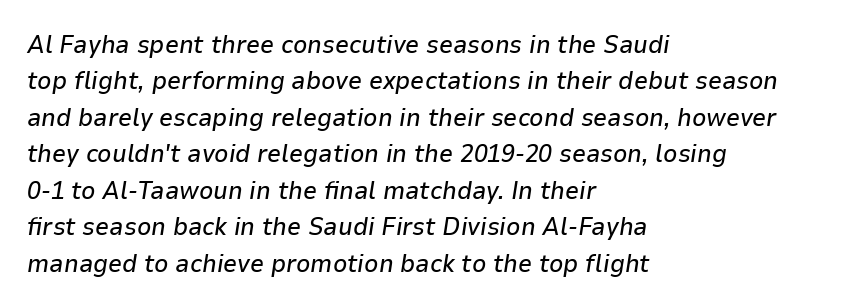
The image shows 25 px text type, italic (leaning right); set left-aligned, normal line spacing (1.46x), normal letter spacing, not underlined.
